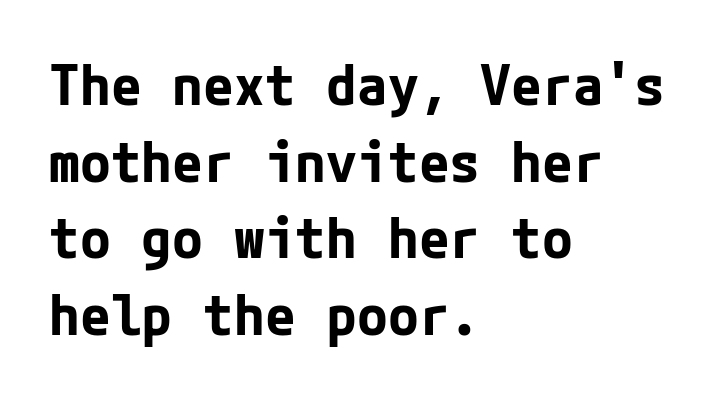
Is the block centered? No — it sits flush against the left margin. Unlike italic type, these characters show no tilt at all. Look at the stroke-to-counter ratio: heavy, a bold. A typesetter would call this leading conventional body-copy spacing. Words float on clear page, feet unadorned.
